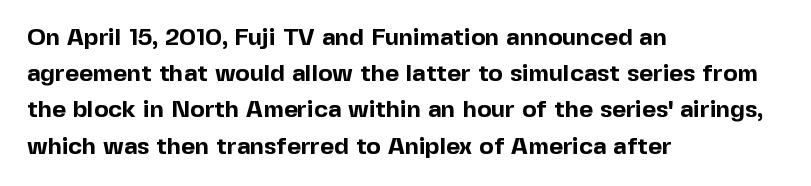
The image shows 24 px bold type, upright; set left-aligned, normal line spacing (1.51x), normal letter spacing, not underlined.
